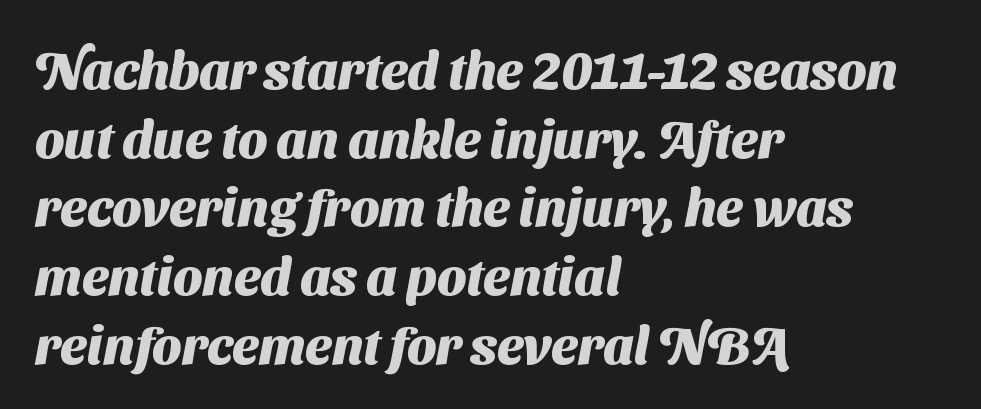
The image shows 52 px heavy sans-serif type; set left-aligned, normal line spacing (1.32x), normal letter spacing, not underlined; medium stroke contrast and a medium x-height.
